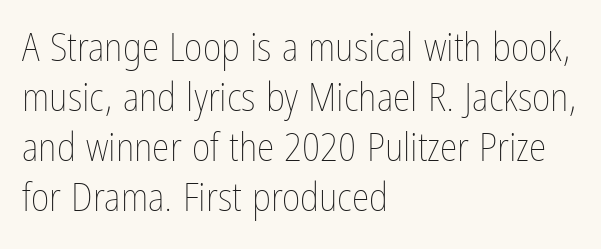
{"italic": "no", "bold": "no", "weight": "thin", "width": "condensed", "stroke_contrast": "low", "x_height": "medium", "monospaced": "no", "underline": "no", "align": "left", "line_spacing": "normal", "line_spacing_ratio": 1.25, "letter_spacing": "normal", "letter_spacing_em": 0.0, "glyph_px": 40}
